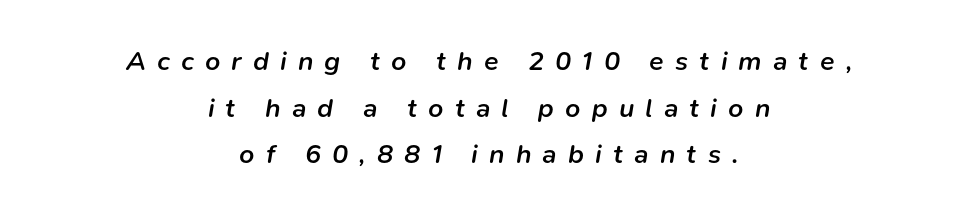
The image shows 27 px text type, italic (leaning right); set centered, line spacing 1.73x, unusually wide letter spacing (+0.41 em), not underlined.
